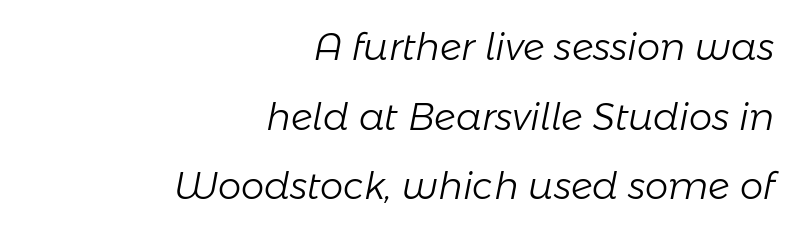
{"italic": "yes", "lean": "right", "slant_degrees": 11, "bold": "no", "weight": "light", "width": "normal", "stroke_contrast": "low", "x_height": "medium", "monospaced": "no", "underline": "no", "align": "right", "line_spacing_ratio": 1.88, "letter_spacing": "normal", "letter_spacing_em": 0.0, "glyph_px": 37}
